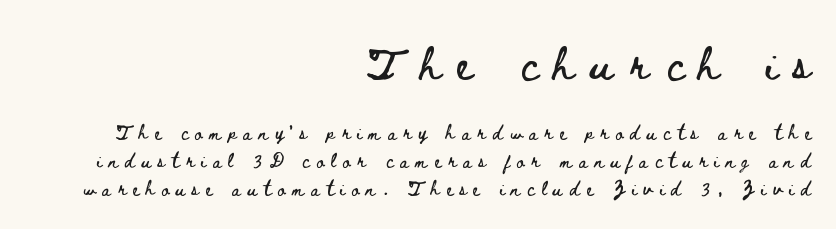
Q: Is the text underlined? A: No.
Q: How is the paragraph aligned? A: Right-aligned.
Q: Is the spacing between letters normal or unusually wide? A: Unusually wide.
Q: Is the spacing between lines tight, normal or loose? A: Loose.
Q: Which block of text is set in a larger size, the first (top) or the second (bottom)? A: The first (top) one.
Q: Width (condensed, normal, or wide)? A: Wide.
Q: Stroke contrast? A: Low.
Q: x-height? A: Small.
Q: Monospaced? A: No.
